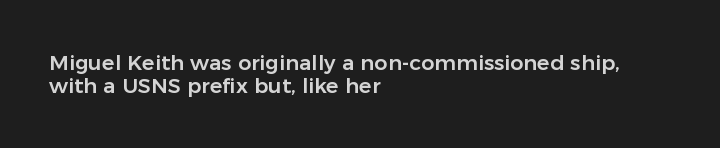
{"italic": "no", "underline": "no", "align": "left", "line_spacing": "tight", "line_spacing_ratio": 1.09, "letter_spacing": "normal", "letter_spacing_em": 0.0, "glyph_px": 21}
